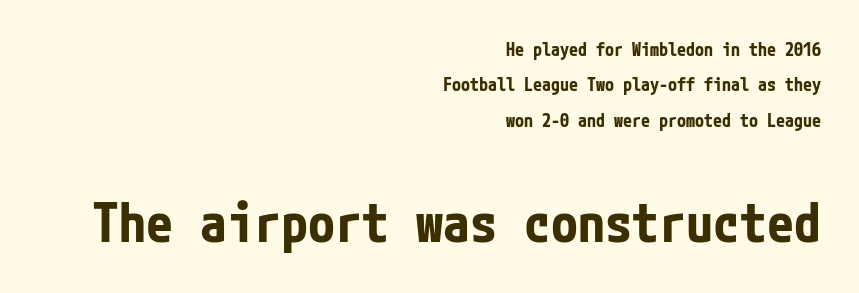
The image shows 54 px bold, condensed sans-serif type, upright; set right-aligned, loose line spacing (1.97x), normal letter spacing, not underlined; the second (bottom) block is 3.0x larger; low stroke contrast and a medium x-height.
